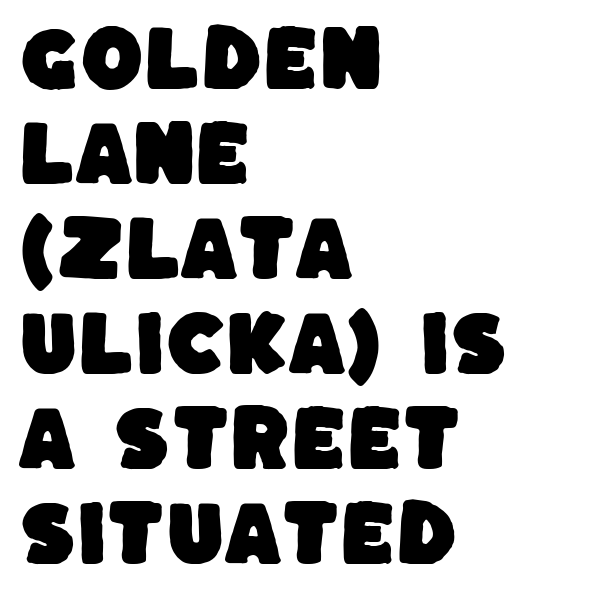
{"serif": "no", "width": "normal", "stroke_contrast": "low", "x_height": "large", "monospaced": "no", "underline": "no", "align": "left", "line_spacing": "normal", "line_spacing_ratio": 1.32, "letter_spacing": "normal", "letter_spacing_em": 0.0, "glyph_px": 72}
